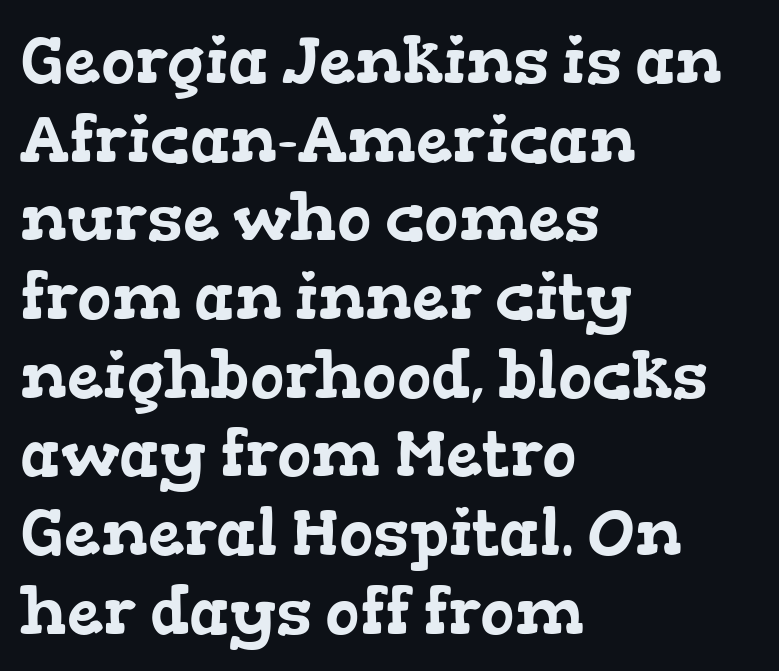
Q: Is the typeface a serif or a sans-serif typeface? A: Serif.
Q: Is the text underlined? A: No.
Q: How is the paragraph aligned? A: Left-aligned.
Q: Is the spacing between letters normal or unusually wide? A: Normal.
Q: Width (condensed, normal, or wide)? A: Wide.
Q: Stroke contrast? A: Low.
Q: x-height? A: Medium.
Q: Monospaced? A: No.
